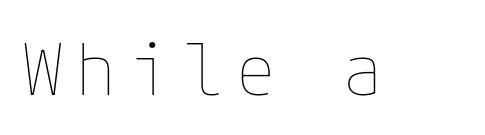
The image shows 72 px thin type, upright; set not underlined; low stroke contrast and a medium x-height.
